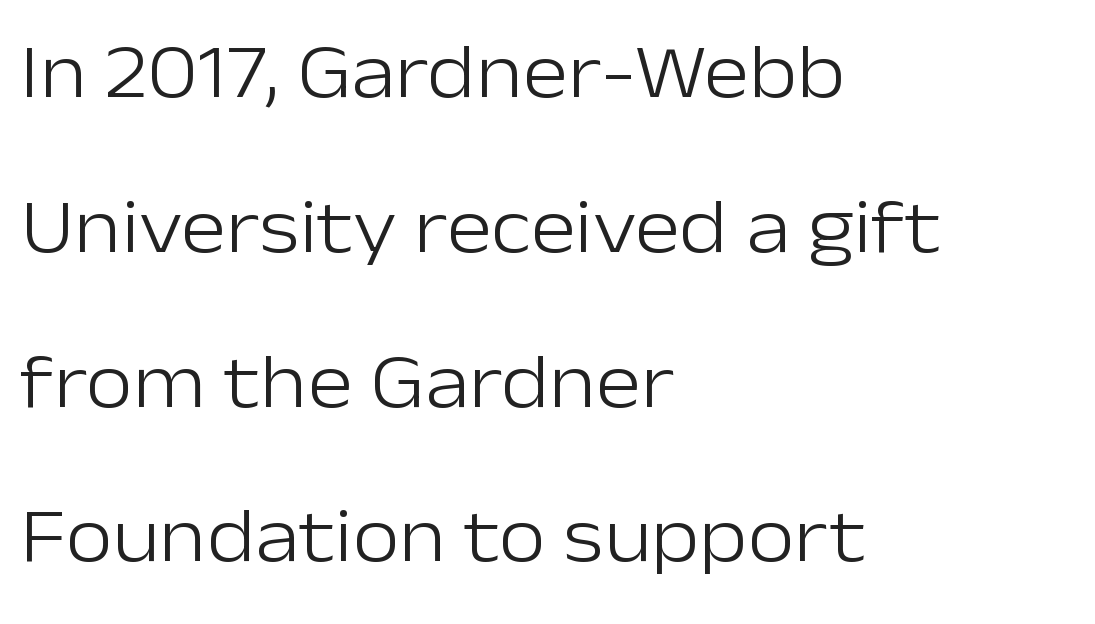
The designer went with a sans here, leaving each stem footless. This sample uses plain, unmodified letter spacing. The strip under each line holds only bare page. Ink coverage per letter is moderate at most.
